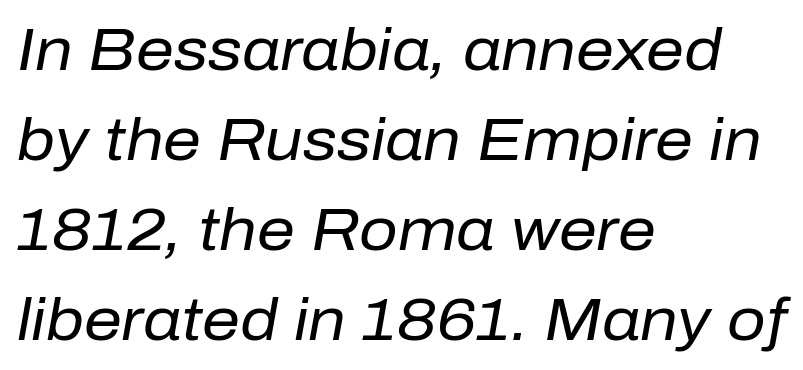
Quick note: italic. Students, observe: this is what conventionally led text looks like. Think standard paragraph weight, or any step lighter than that. The specimen omits any rule beneath the text block's lines. Reading down the block, your eye returns to a fixed left position each line. Between one letter and the next there's only the usual sliver of space.
